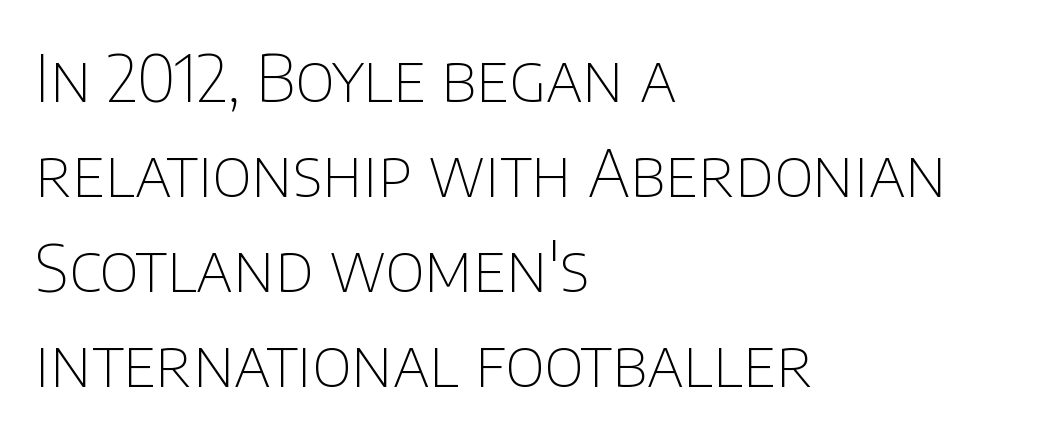
Q: Is the text bold? A: No.
Q: Is the text italic (slanted)? A: No, it is upright.
Q: Is the typeface a serif or a sans-serif typeface? A: Sans-serif.
Q: Is the text underlined? A: No.
Q: How is the paragraph aligned? A: Left-aligned.
Q: Is the spacing between letters normal or unusually wide? A: Normal.
Q: Is the spacing between lines tight, normal or loose? A: Normal.
Q: Width (condensed, normal, or wide)? A: Normal.
Q: Stroke contrast? A: Low.
Q: x-height? A: Large.
Q: Monospaced? A: No.
